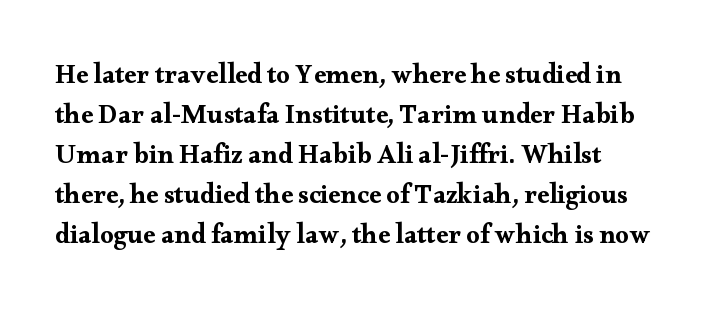
The gap between lines stays unmarked. The face used here is rendered with its standard letterfit. The vertical gap from one line to the next is medium. This is roman type, the default non-slanted kind.
